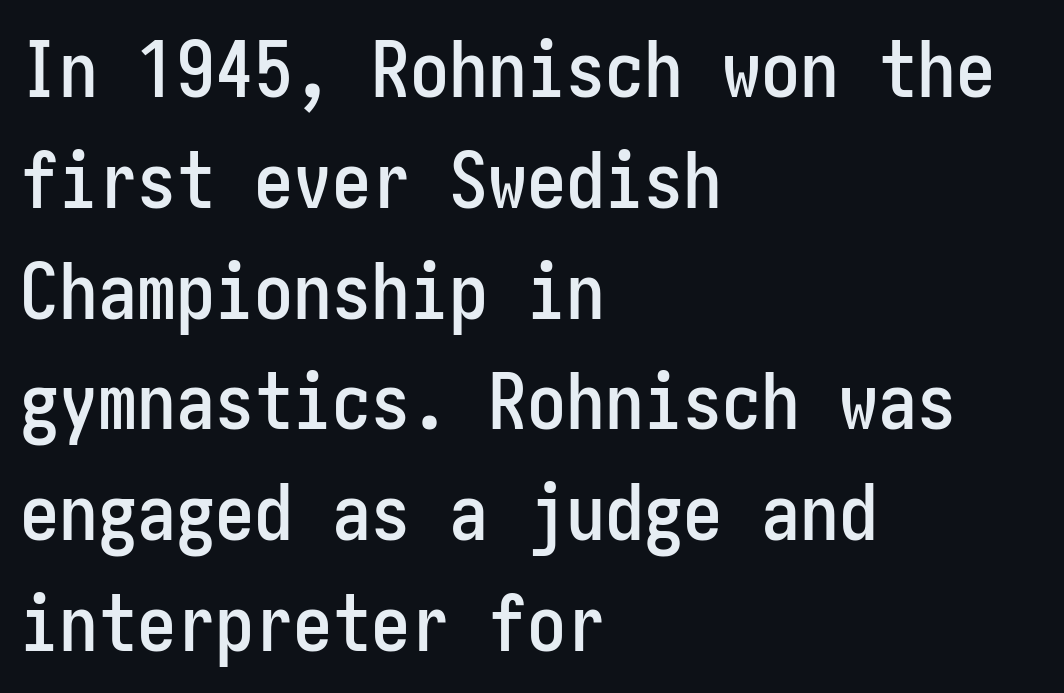
Q: Is the text italic (slanted)? A: No, it is upright.
Q: Is the typeface a serif or a sans-serif typeface? A: Sans-serif.
Q: Is the text underlined? A: No.
Q: How is the paragraph aligned? A: Left-aligned.
Q: Is the spacing between letters normal or unusually wide? A: Normal.
Q: Is the spacing between lines tight, normal or loose? A: Normal.
Q: Width (condensed, normal, or wide)? A: Condensed.
Q: Stroke contrast? A: Low.
Q: x-height? A: Medium.
